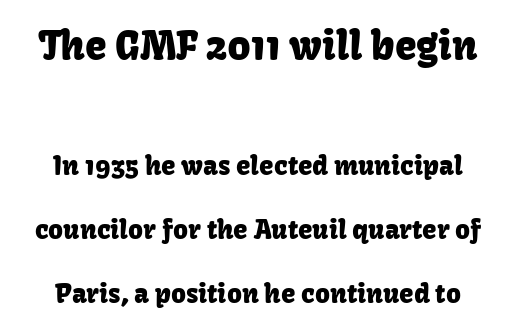
The image shows 39 px sans-serif type, upright; set loose line spacing (2.47x), normal letter spacing, not underlined; the first (top) block is 1.5x larger; low stroke contrast and a medium x-height.
